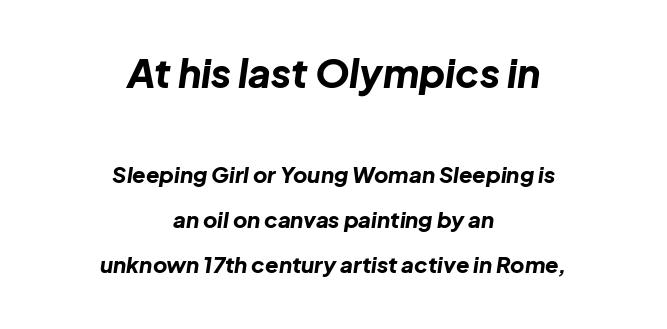
{"italic": "yes", "lean": "right", "slant_degrees": 8, "bold": "yes", "weight": "bold", "width": "normal", "stroke_contrast": "low", "x_height": "medium", "monospaced": "no", "underline": "no", "align": "center", "line_spacing": "loose", "line_spacing_ratio": 2.04, "letter_spacing": "normal", "letter_spacing_em": 0.0, "larger_block": "first", "size_ratio": 1.77, "glyph_px": 39}
